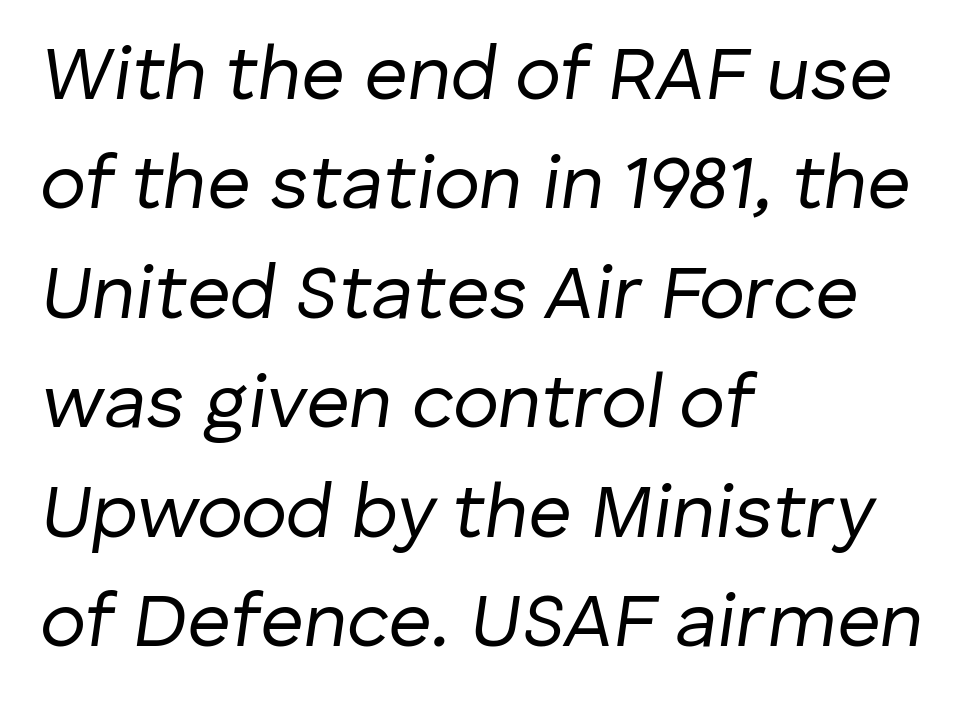
Q: Is the text bold? A: No.
Q: Is the text italic (slanted)? A: Yes, it leans right by about 8 degrees.
Q: Is the text underlined? A: No.
Q: How is the paragraph aligned? A: Left-aligned.
Q: Is the spacing between letters normal or unusually wide? A: Normal.
Q: Is the spacing between lines tight, normal or loose? A: Normal.
Q: Width (condensed, normal, or wide)? A: Normal.
Q: Stroke contrast? A: Low.
Q: x-height? A: Medium.
Q: Monospaced? A: No.
